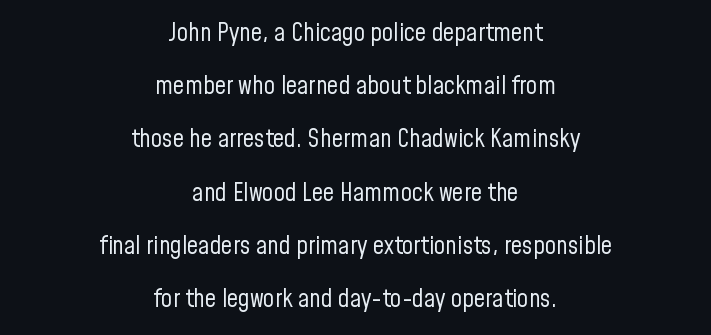
{"italic": "no", "bold": "no", "underline": "no", "align": "center", "line_spacing": "loose", "line_spacing_ratio": 2.13, "letter_spacing": "normal", "letter_spacing_em": 0.0, "glyph_px": 25}
